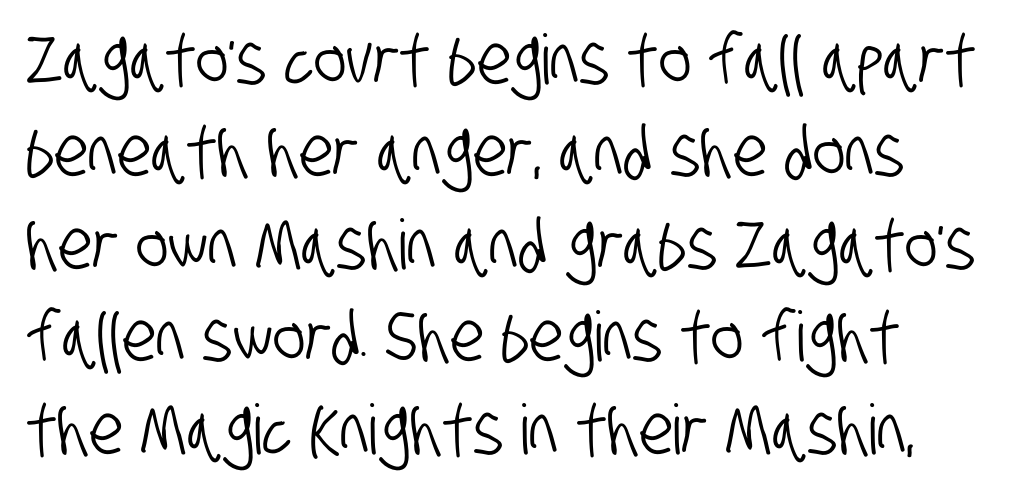
Q: Is the typeface a serif or a sans-serif typeface? A: Sans-serif.
Q: Is the text underlined? A: No.
Q: How is the paragraph aligned? A: Left-aligned.
Q: Is the spacing between letters normal or unusually wide? A: Normal.
Q: Is the spacing between lines tight, normal or loose? A: Normal.
Q: Width (condensed, normal, or wide)? A: Condensed.
Q: Stroke contrast? A: Low.
Q: x-height? A: Large.
Q: Monospaced? A: No.
